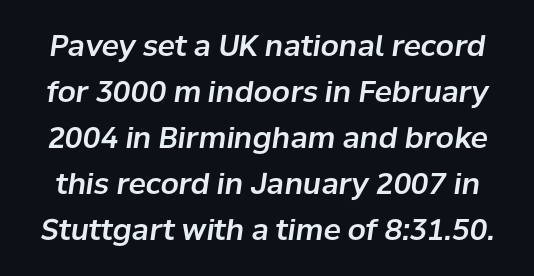
The image shows 29 px text type, italic (leaning right); set normal line spacing (1.59x), normal letter spacing, not underlined; low stroke contrast and a medium x-height.
